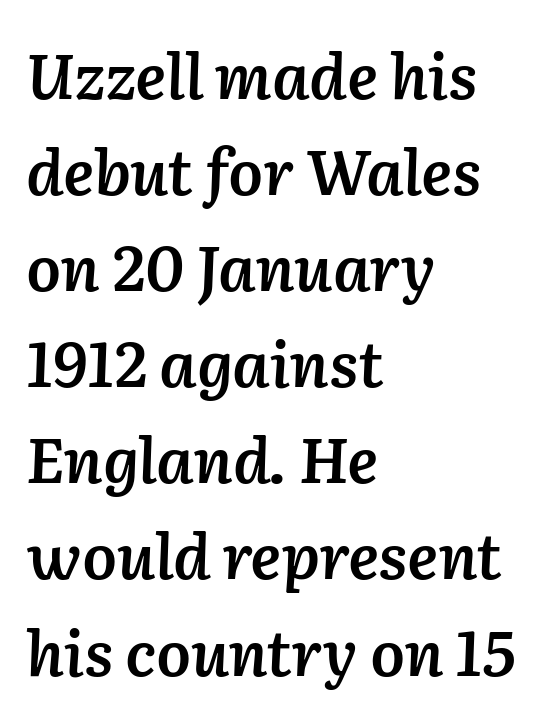
The image shows 62 px semibold type, italic (leaning right); set left-aligned, normal line spacing (1.55x), normal letter spacing, not underlined; low stroke contrast and a medium x-height.
